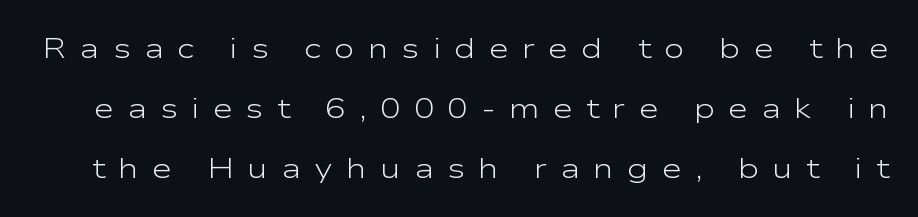
Plain, unruled lines of type. The letters carry no serifs — their stems end cleanly without finishing strokes. Words appear elongated and porous because spacing is wide. The strokes carry an ordinary text weight at most. Character widths vary here, with narrow letters taking less room than wide ones.
